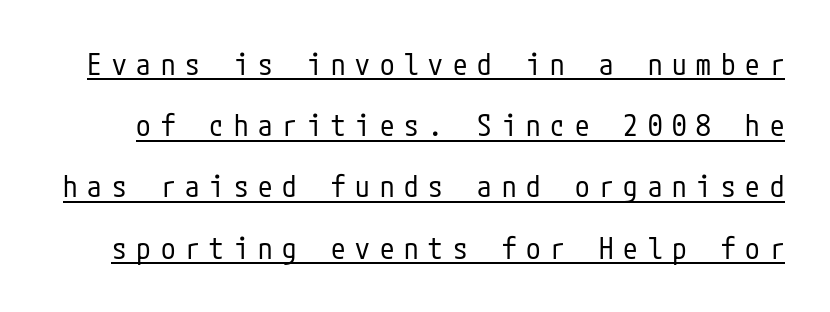
{"serif": "no", "italic": "no", "bold": "no", "weight": "regular", "width": "condensed", "stroke_contrast": "low", "x_height": "medium", "underline": "yes", "line_spacing": "loose", "line_spacing_ratio": 2.11, "letter_spacing": "wide", "letter_spacing_em": 0.34, "glyph_px": 29}
